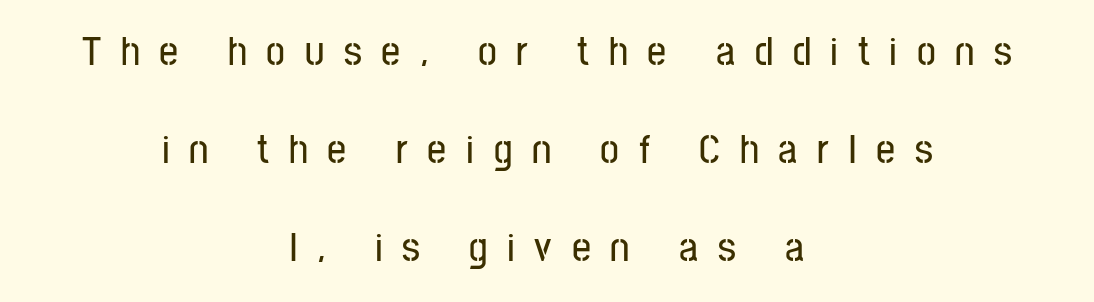
Casual observation: everything's sitting right in the middle. This is sans-serif lettering, the kind often seen on screens and signage. Nope, not italic — everything's standing straight. The line texture is sparse and dotted thanks to wide tracking. The letters advance in unequal steps, a hallmark of proportional type. Lines of text with bare space underneath.
